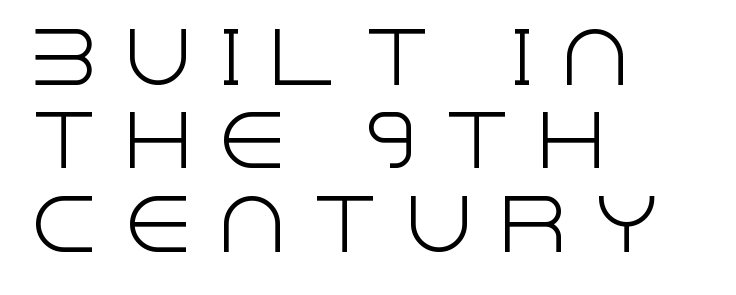
{"serif": "no", "italic": "no", "bold": "no", "weight": "light", "width": "normal", "x_height": "large", "monospaced": "no", "underline": "no", "align": "left", "line_spacing_ratio": 1.19, "letter_spacing": "wide", "letter_spacing_em": 0.34, "glyph_px": 70}
